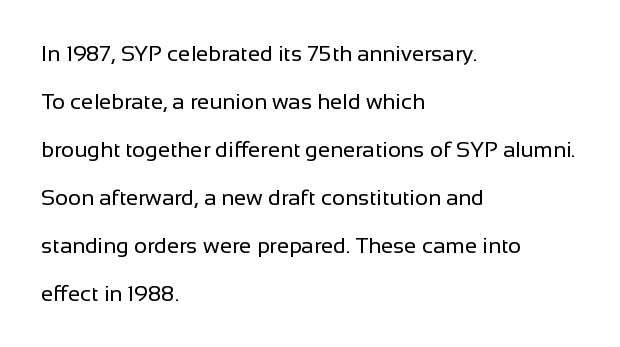
{"italic": "no", "bold": "no", "underline": "no", "align": "left", "line_spacing": "loose", "line_spacing_ratio": 2.18, "letter_spacing": "normal", "letter_spacing_em": 0.0, "glyph_px": 22}
